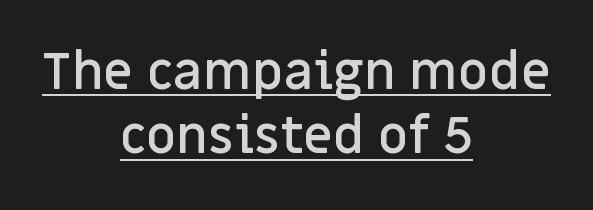
Both edges are ragged and mirror each other, which tells us the setting is centered. Decoration check: the copy is underlined. The rendering keeps characters at their native spacing. Looks like regular typesetting: each glyph gets only the width it needs.
